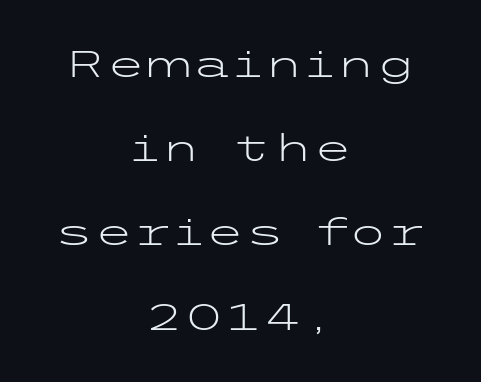
{"serif": "no", "italic": "no", "bold": "no", "weight": "light", "width": "wide", "stroke_contrast": "low", "x_height": "medium", "underline": "no", "align": "center", "line_spacing": "loose", "line_spacing_ratio": 2.34, "letter_spacing": "normal", "letter_spacing_em": 0.0, "glyph_px": 36}
